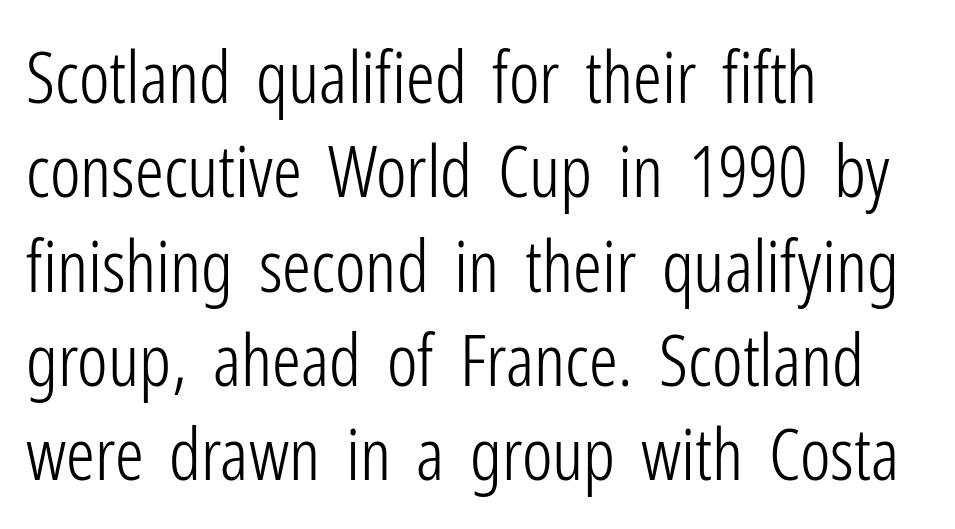
{"serif": "no", "italic": "no", "bold": "no", "weight": "light", "width": "condensed", "stroke_contrast": "low", "x_height": "medium", "monospaced": "no", "underline": "no", "align": "left", "line_spacing": "normal", "line_spacing_ratio": 1.31, "letter_spacing": "normal", "letter_spacing_em": 0.0, "glyph_px": 72}
